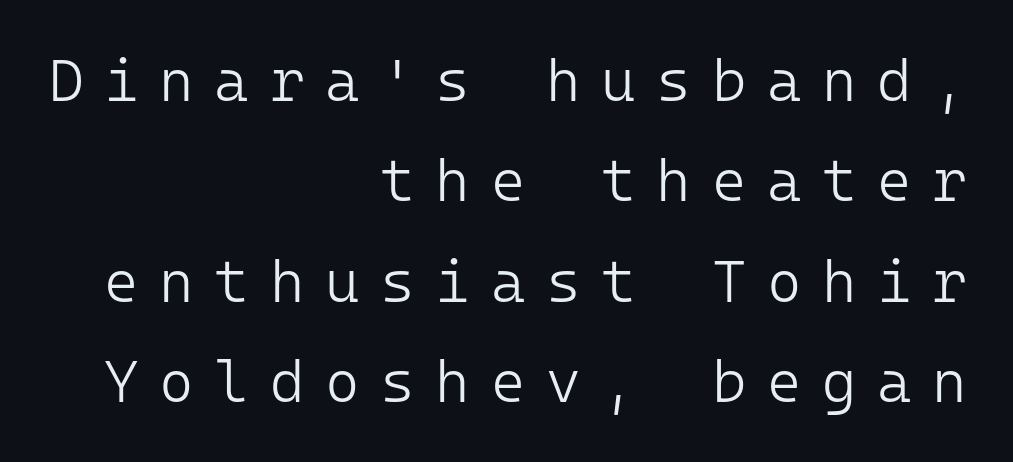
Q: Is the text bold? A: No.
Q: Is the text italic (slanted)? A: No, it is upright.
Q: Is the typeface a serif or a sans-serif typeface? A: Sans-serif.
Q: Is the text underlined? A: No.
Q: How is the paragraph aligned? A: Right-aligned.
Q: Is the spacing between letters normal or unusually wide? A: Unusually wide.
Q: Is the spacing between lines tight, normal or loose? A: Normal.
Q: Width (condensed, normal, or wide)? A: Normal.
Q: Stroke contrast? A: Low.
Q: x-height? A: Medium.
Q: Monospaced? A: Yes.
